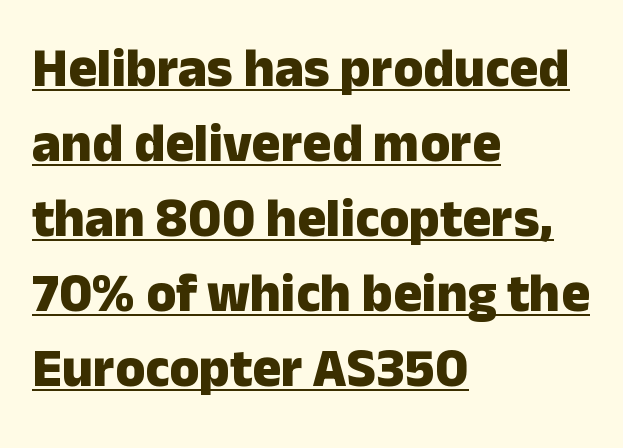
Q: Is the text bold? A: Yes.
Q: Is the text italic (slanted)? A: No, it is upright.
Q: Is the typeface a serif or a sans-serif typeface? A: Sans-serif.
Q: Is the text underlined? A: Yes.
Q: How is the paragraph aligned? A: Left-aligned.
Q: Is the spacing between letters normal or unusually wide? A: Normal.
Q: Is the spacing between lines tight, normal or loose? A: Normal.
Q: Width (condensed, normal, or wide)? A: Normal.
Q: Stroke contrast? A: Low.
Q: x-height? A: Medium.
Q: Monospaced? A: No.
